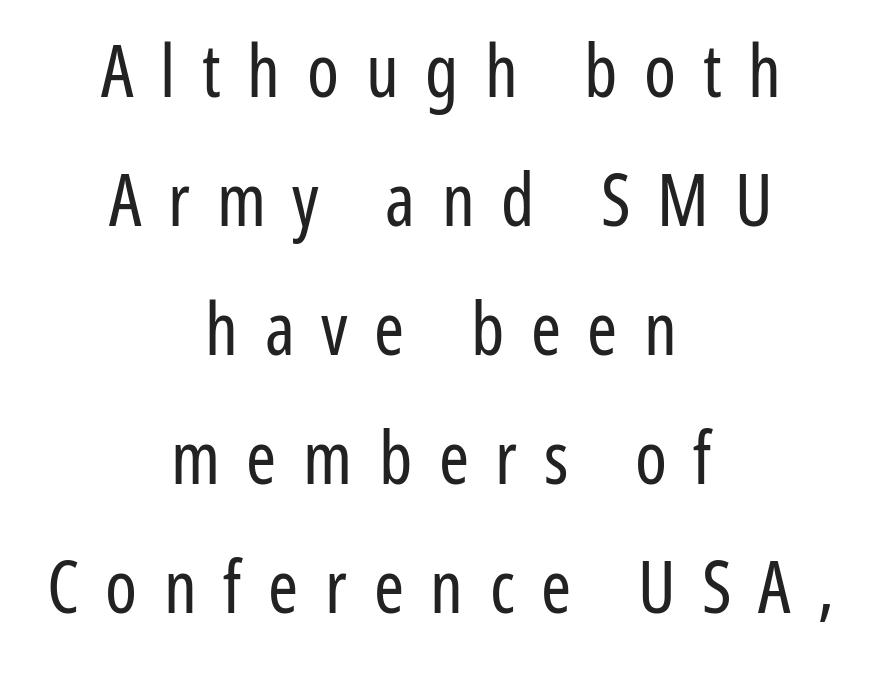
{"serif": "no", "italic": "no", "bold": "no", "weight": "regular", "width": "condensed", "stroke_contrast": "low", "x_height": "medium", "monospaced": "no", "underline": "no", "align": "center", "line_spacing_ratio": 1.79, "letter_spacing": "wide", "letter_spacing_em": 0.37, "glyph_px": 72}
